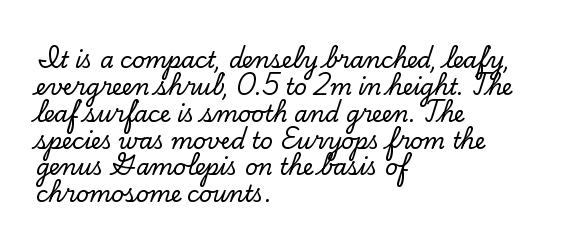
Q: Is the text italic (slanted)? A: Yes.
Q: Is the text underlined? A: No.
Q: How is the paragraph aligned? A: Left-aligned.
Q: Is the spacing between letters normal or unusually wide? A: Normal.
